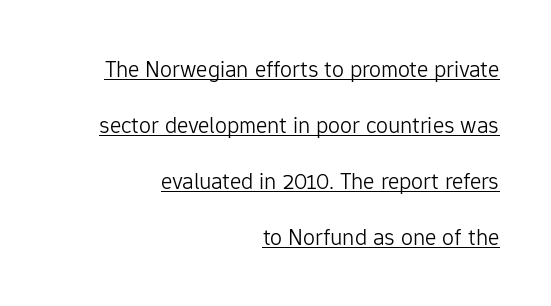
Q: Is the text bold? A: No.
Q: Is the text italic (slanted)? A: No, it is upright.
Q: Is the text underlined? A: Yes.
Q: How is the paragraph aligned? A: Right-aligned.
Q: Is the spacing between letters normal or unusually wide? A: Normal.
Q: Is the spacing between lines tight, normal or loose? A: Loose.
